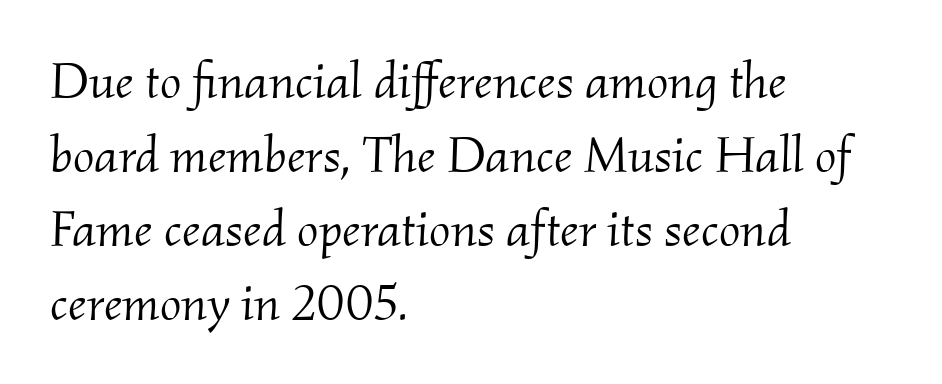
The image shows 51 px light serif type, italic (leaning right); set left-aligned, normal line spacing (1.45x), normal letter spacing, not underlined; medium stroke contrast and a small x-height.
